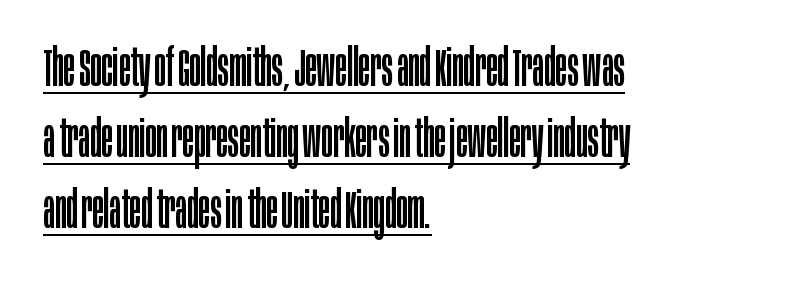
The image shows 53 px regular-weight, condensed sans-serif type, upright; set left-aligned, normal line spacing (1.34x), normal letter spacing, underlined; low stroke contrast and a large x-height.
